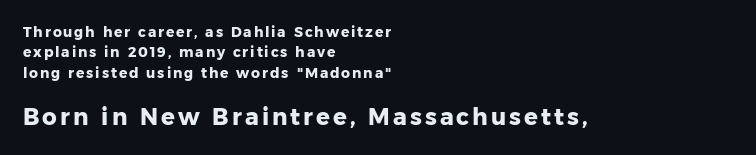
{"italic": "no", "bold": "yes", "underline": "no", "align": "left", "line_spacing": "normal", "line_spacing_ratio": 1.45, "larger_block": "second", "size_ratio": 1.64, "glyph_px": 23}
